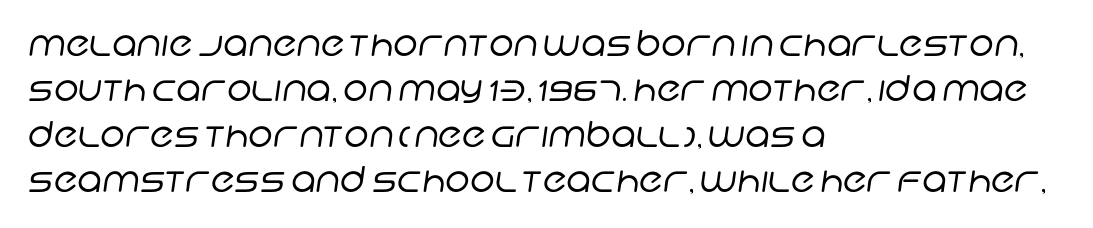
{"serif": "no", "bold": "no", "weight": "regular", "width": "normal", "stroke_contrast": "low", "x_height": "large", "monospaced": "no", "underline": "no", "align": "left", "line_spacing": "normal", "line_spacing_ratio": 1.3, "letter_spacing": "normal", "letter_spacing_em": 0.0, "glyph_px": 35}
